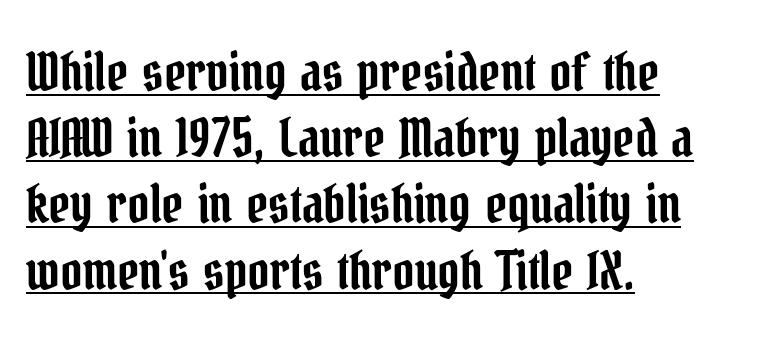
The image shows 53 px condensed serif type, upright; set left-aligned, normal line spacing (1.25x), normal letter spacing, underlined; low stroke contrast and a medium x-height.
